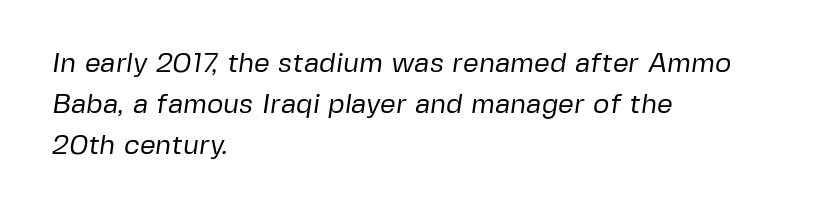
Q: Is the text bold? A: No.
Q: Is the typeface a serif or a sans-serif typeface? A: Sans-serif.
Q: Is the text underlined? A: No.
Q: How is the paragraph aligned? A: Left-aligned.
Q: Is the spacing between letters normal or unusually wide? A: Normal.
Q: Is the spacing between lines tight, normal or loose? A: Normal.
Q: Width (condensed, normal, or wide)? A: Normal.
Q: Stroke contrast? A: Low.
Q: x-height? A: Medium.
Q: Monospaced? A: No.
